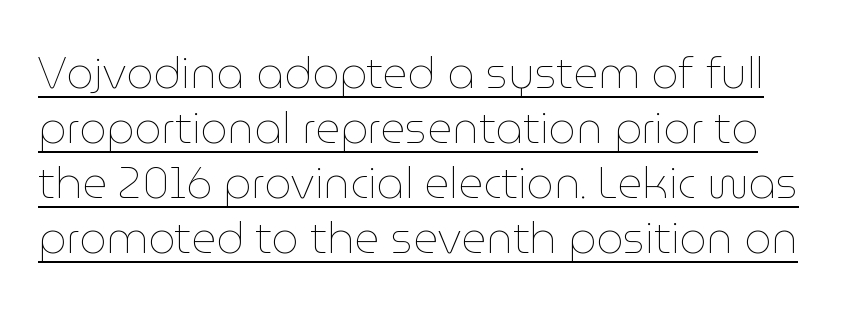
The image shows 43 px thin type, upright; set normal line spacing (1.28x), normal letter spacing, underlined; low stroke contrast and a medium x-height.
